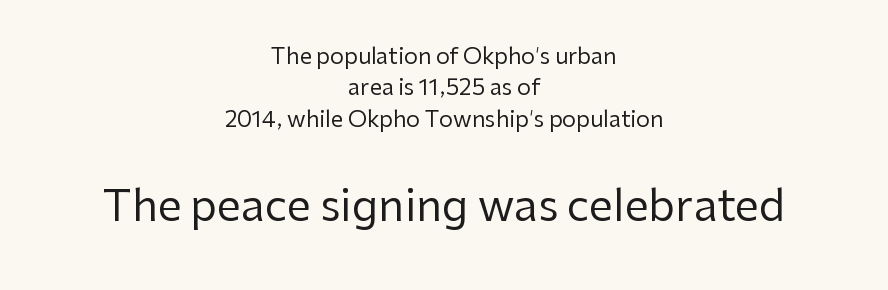
{"serif": "no", "italic": "no", "bold": "no", "weight": "regular", "width": "normal", "stroke_contrast": "low", "x_height": "medium", "monospaced": "no", "underline": "no", "align": "center", "line_spacing": "normal", "line_spacing_ratio": 1.43, "letter_spacing": "normal", "letter_spacing_em": 0.0, "larger_block": "second", "size_ratio": 1.95, "glyph_px": 43}
